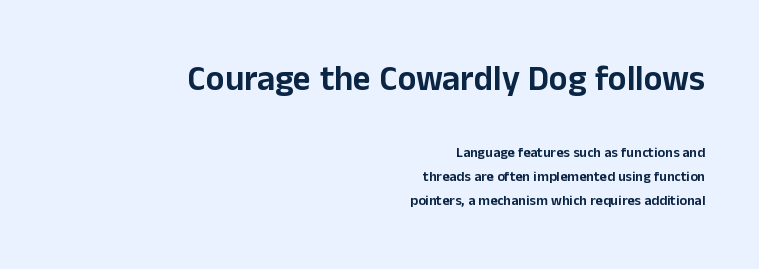
{"serif": "no", "italic": "no", "width": "normal", "stroke_contrast": "low", "x_height": "medium", "monospaced": "no", "underline": "no", "align": "right", "line_spacing_ratio": 1.71, "letter_spacing": "normal", "letter_spacing_em": 0.0, "larger_block": "first", "size_ratio": 2.5, "glyph_px": 35}
